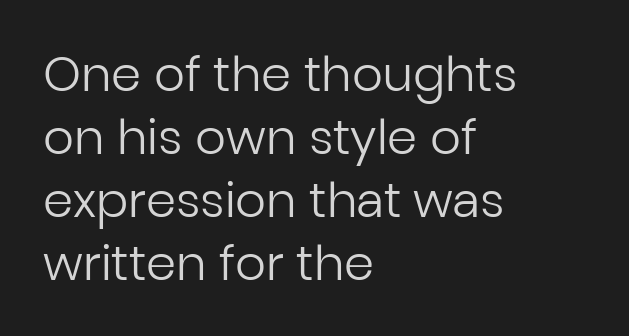
The ragged edge is on the right, which tells us the setting is flush left. Type style note: lacks serifs. A typesetter would call this zero additional tracking. The strokes are not fattened; the text isn't bold. Clear beneath every line of the passage.
